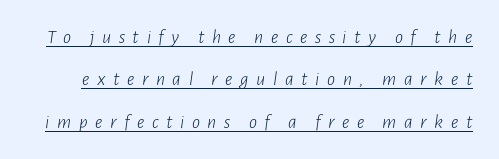
A light-to-regular cut is what we see here. Interline gaps are noticeably wide in this sample. Every word sits above its own underline. Here the glyphs are tracked loosely, breaking word shapes into spaced letters.
